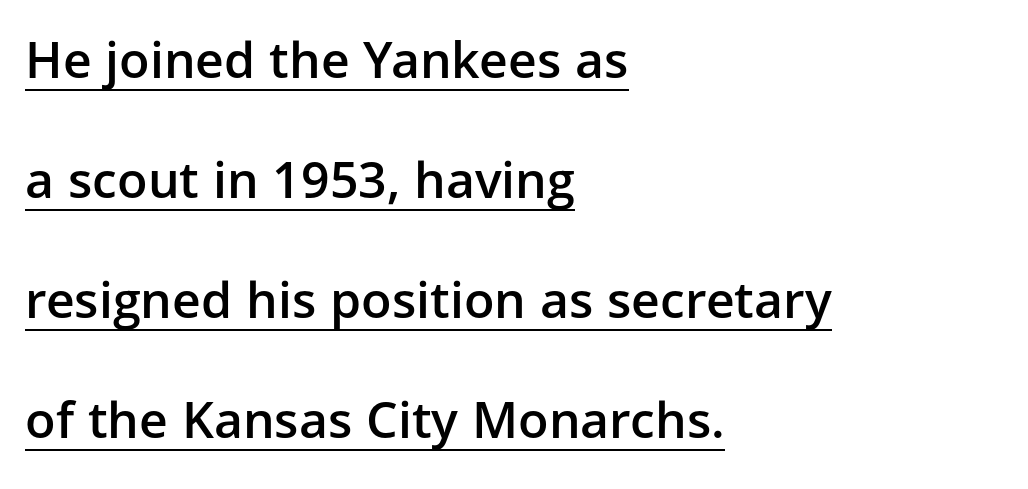
{"serif": "no", "italic": "no", "bold": "semi", "weight": "semibold", "width": "normal", "stroke_contrast": "low", "x_height": "medium", "monospaced": "no", "underline": "yes", "align": "left", "line_spacing": "loose", "line_spacing_ratio": 2.4, "letter_spacing": "normal", "letter_spacing_em": 0.0, "glyph_px": 50}
